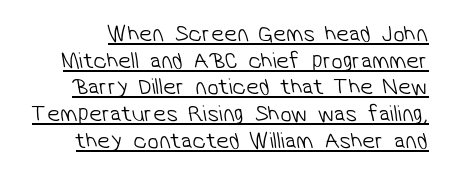
Q: Is the text bold? A: No.
Q: Is the text underlined? A: Yes.
Q: Is the spacing between letters normal or unusually wide? A: Normal.
